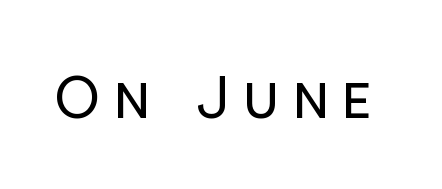
{"serif": "no", "italic": "no", "bold": "no", "weight": "regular", "width": "normal", "stroke_contrast": "low", "x_height": "medium", "monospaced": "no", "underline": "no", "letter_spacing": "wide", "letter_spacing_em": 0.24, "glyph_px": 59}
